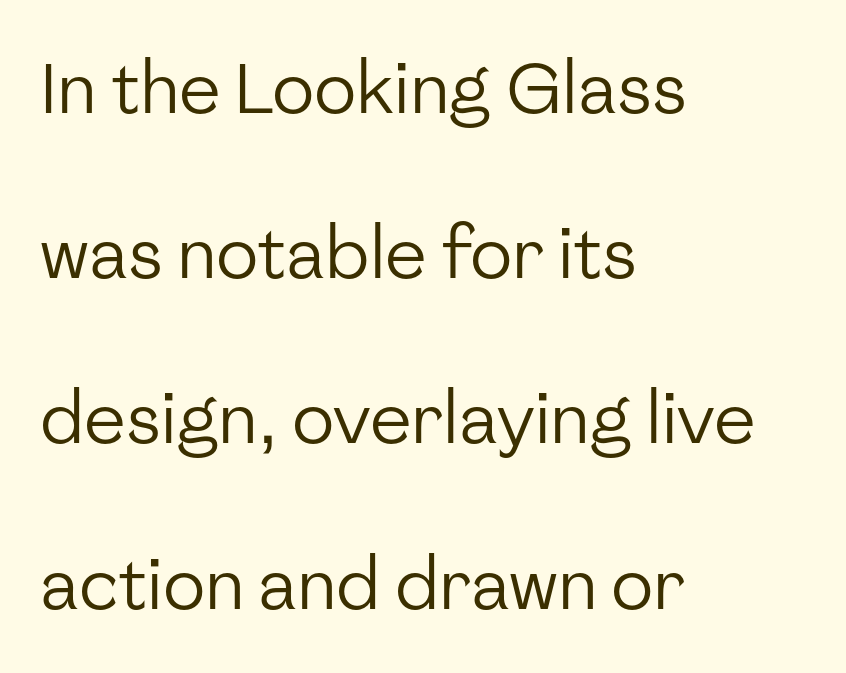
Q: Is the text bold? A: No.
Q: Is the text italic (slanted)? A: No, it is upright.
Q: Is the typeface a serif or a sans-serif typeface? A: Sans-serif.
Q: Is the text underlined? A: No.
Q: How is the paragraph aligned? A: Left-aligned.
Q: Is the spacing between letters normal or unusually wide? A: Normal.
Q: Is the spacing between lines tight, normal or loose? A: Loose.
Q: Width (condensed, normal, or wide)? A: Normal.
Q: Stroke contrast? A: Low.
Q: x-height? A: Medium.
Q: Monospaced? A: No.
